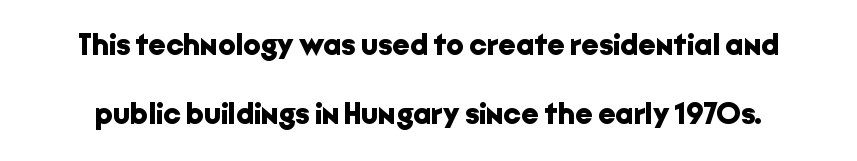
Q: Is the text bold? A: Yes.
Q: Is the text italic (slanted)? A: No, it is upright.
Q: Is the typeface a serif or a sans-serif typeface? A: Sans-serif.
Q: Is the text underlined? A: No.
Q: Is the spacing between letters normal or unusually wide? A: Normal.
Q: Is the spacing between lines tight, normal or loose? A: Loose.
Q: Width (condensed, normal, or wide)? A: Normal.
Q: Stroke contrast? A: Low.
Q: x-height? A: Medium.
Q: Monospaced? A: No.
